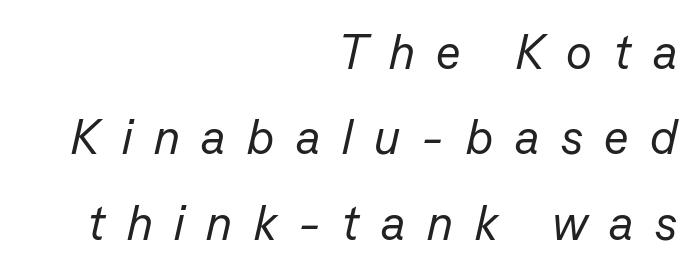
{"italic": "yes", "lean": "right", "slant_degrees": 13, "bold": "no", "weight": "regular", "width": "normal", "stroke_contrast": "low", "x_height": "medium", "monospaced": "no", "underline": "no", "align": "right", "line_spacing_ratio": 1.78, "letter_spacing": "wide", "letter_spacing_em": 0.45, "glyph_px": 48}
